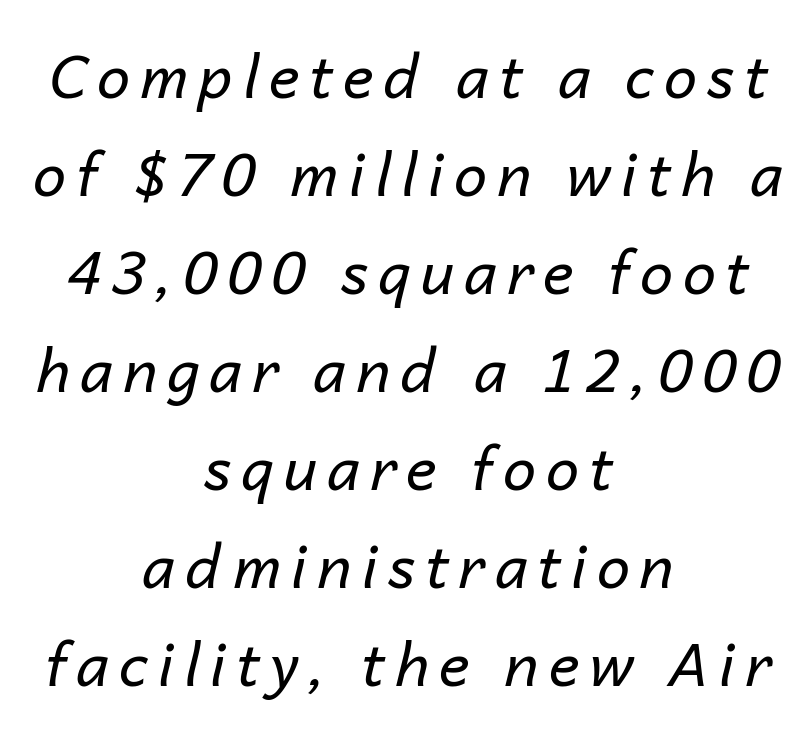
{"italic": "yes", "lean": "right", "slant_degrees": 14, "bold": "no", "weight": "regular", "width": "normal", "stroke_contrast": "low", "x_height": "medium", "monospaced": "no", "underline": "no", "align": "center", "line_spacing": "normal", "line_spacing_ratio": 1.66, "glyph_px": 59}
